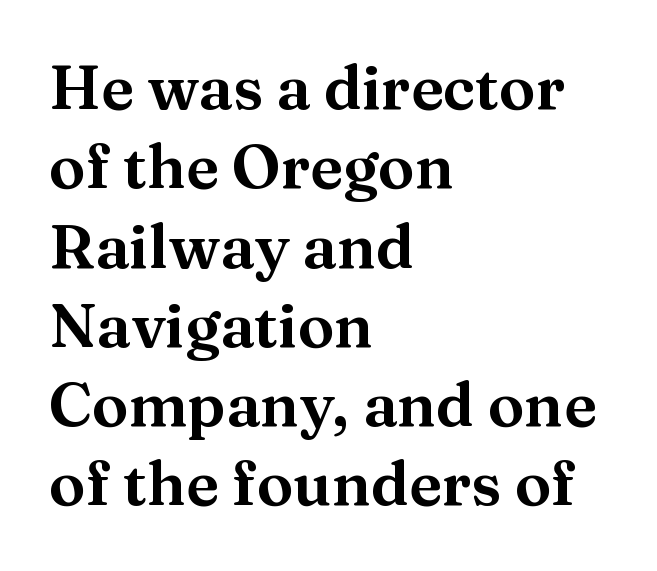
Here the designer chose a conventional face with non-uniform glyph widths. Whoever set this chose a conventional vertical rhythm. Alignment: flush left. These lines keep a tight, regular rhythm from letter to letter. Are there feet on the stems? There are — it's a serif. No italicization has been applied; the sample stays upright.
